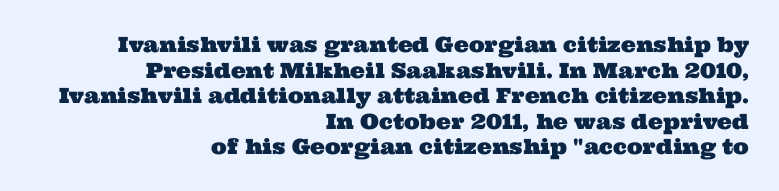
Q: Is the text underlined? A: No.
Q: How is the paragraph aligned? A: Right-aligned.
Q: Is the spacing between letters normal or unusually wide? A: Normal.
